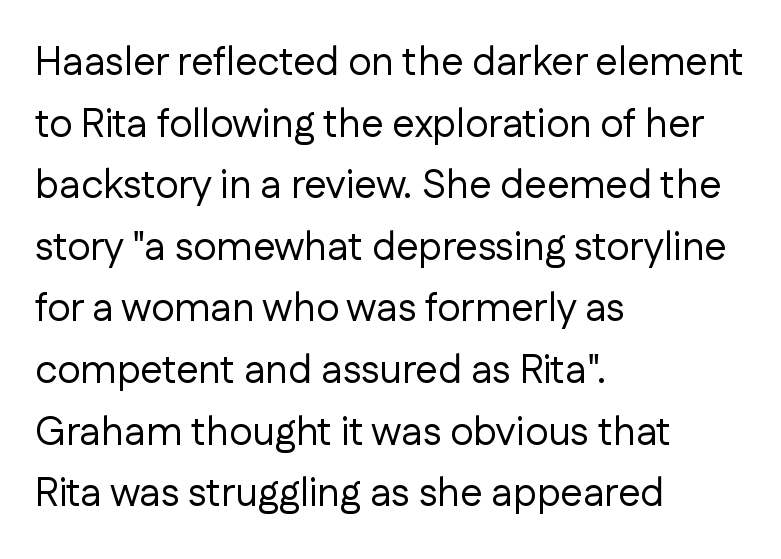
Proportional: the letters do not fall into vertical columns. A student would call this left alignment; a typographer would say flush left, rag right. Stroke terminals: plain, sans-serif. Spacing between characters is what you'd get straight out of the box. These lines sit exactly where default settings would place them. A roman cut, with each character standing at attention.
